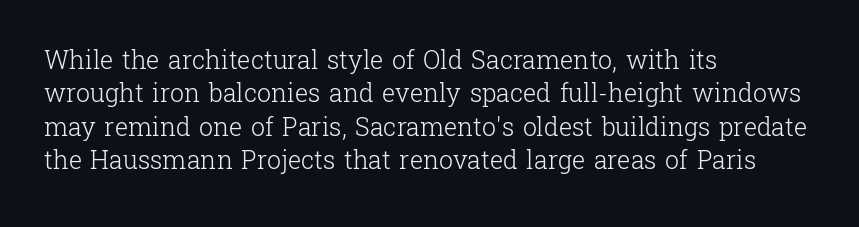
Notice how the stems are strictly vertical — no italics here. Clear beneath every line of the passage. Compared with typical paragraphs, the rows here are spaced about the same. The letters look calm and open, with moderate or lighter stems. Spacing between characters is what you'd get straight out of the box.
